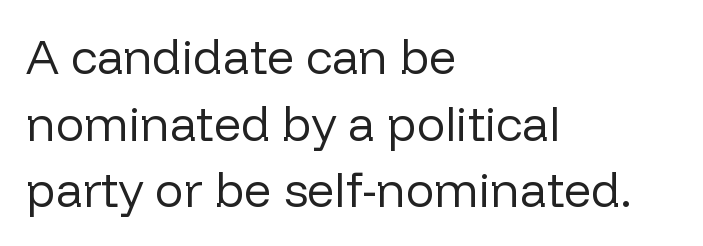
Q: Is the text bold? A: No.
Q: Is the text italic (slanted)? A: No, it is upright.
Q: Is the typeface a serif or a sans-serif typeface? A: Sans-serif.
Q: Is the text underlined? A: No.
Q: How is the paragraph aligned? A: Left-aligned.
Q: Is the spacing between letters normal or unusually wide? A: Normal.
Q: Is the spacing between lines tight, normal or loose? A: Normal.
Q: Width (condensed, normal, or wide)? A: Normal.
Q: Stroke contrast? A: Low.
Q: x-height? A: Medium.
Q: Monospaced? A: No.
